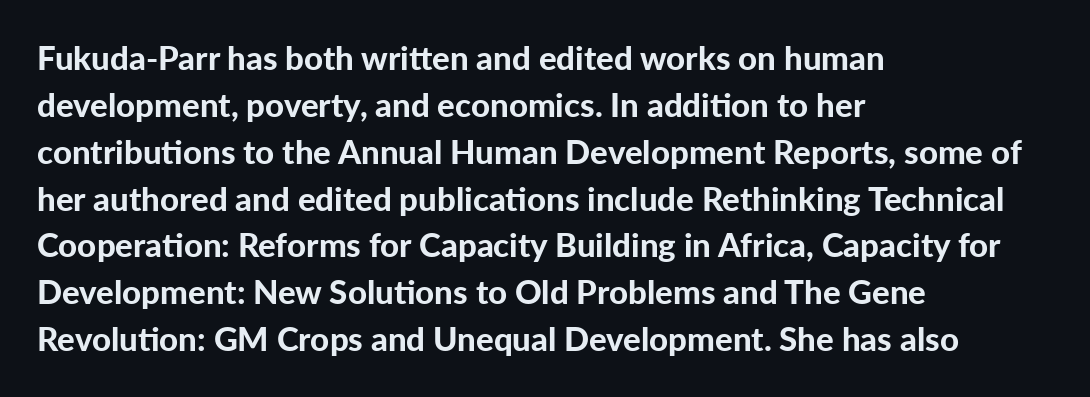
Q: Is the text bold? A: Yes.
Q: Is the text italic (slanted)? A: No, it is upright.
Q: Is the typeface a serif or a sans-serif typeface? A: Sans-serif.
Q: Is the text underlined? A: No.
Q: How is the paragraph aligned? A: Left-aligned.
Q: Is the spacing between letters normal or unusually wide? A: Normal.
Q: Is the spacing between lines tight, normal or loose? A: Normal.
Q: Width (condensed, normal, or wide)? A: Normal.
Q: Stroke contrast? A: Low.
Q: x-height? A: Medium.
Q: Monospaced? A: No.
